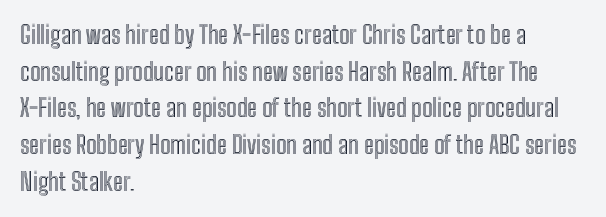
The image shows 24 px text type, upright; set left-aligned, normal line spacing (1.53x), normal letter spacing, not underlined.
